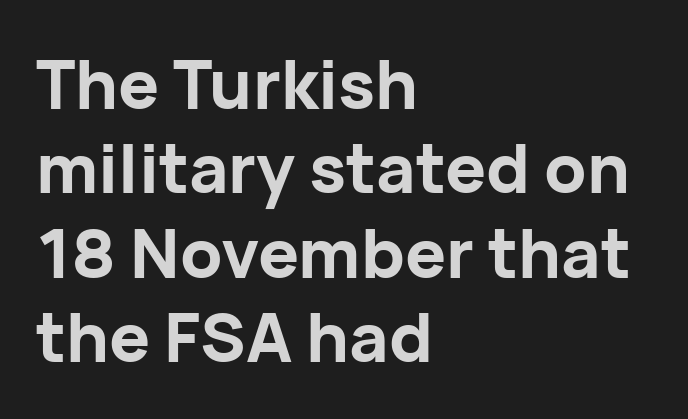
Honestly, there is no underline to notice here at all. Letterform terminals end flat and unadorned throughout the passage. Compared with typical body copy, the letter spacing here is the same. Ordinary non-slanted type is in use. Set as a true bold cut, around the 700 mark.
